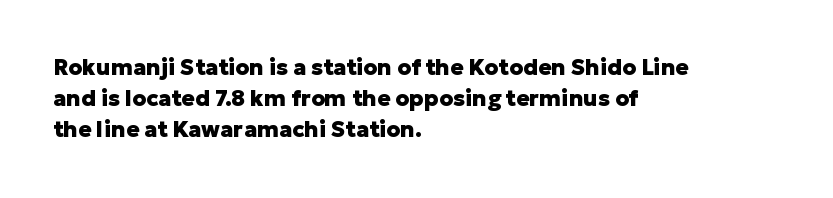
Ordinary non-slanted type is in use. The space between consecutive lines is moderate. The strokes are fattened all the way to bold. No extra tracking has been applied to these lines. Quick note: underline off. The typesetter chose a ragged-right arrangement here.
